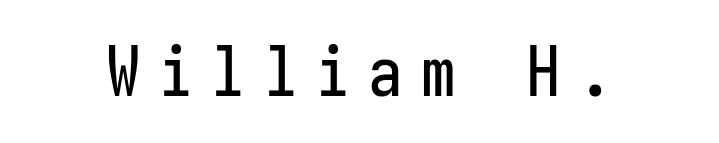
Q: Is the text italic (slanted)? A: No, it is upright.
Q: Is the typeface a serif or a sans-serif typeface? A: Sans-serif.
Q: Is the text underlined? A: No.
Q: Is the spacing between letters normal or unusually wide? A: Unusually wide.
Q: Width (condensed, normal, or wide)? A: Condensed.
Q: Stroke contrast? A: Low.
Q: x-height? A: Medium.
